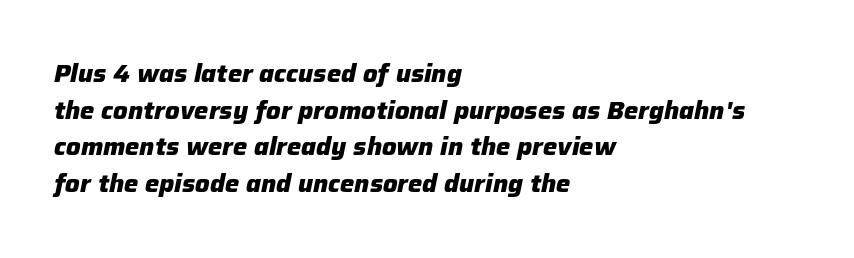
The image shows 24 px bold type, italic (leaning right); set left-aligned, normal line spacing (1.53x), normal letter spacing, not underlined.
